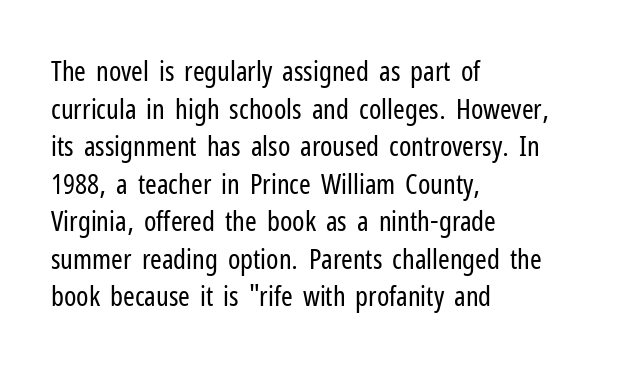
{"serif": "no", "italic": "no", "bold": "no", "weight": "regular", "width": "condensed", "stroke_contrast": "low", "x_height": "medium", "monospaced": "no", "underline": "no", "align": "left", "line_spacing": "normal", "line_spacing_ratio": 1.34, "letter_spacing": "normal", "letter_spacing_em": 0.0, "glyph_px": 28}
